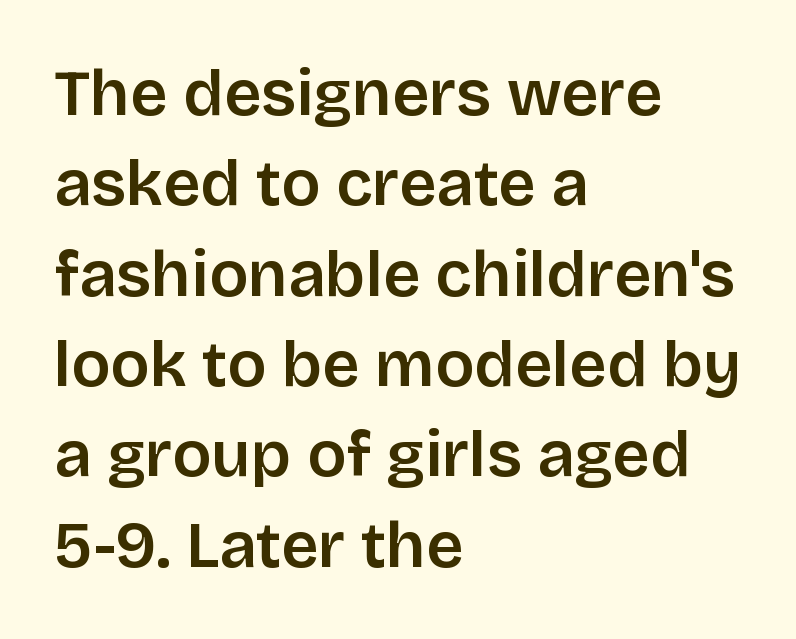
The face used here is a sans, in the tradition of grotesques and geometrics. Line starts are locked; line ends wander. Italic: no, the glyphs are upright roman. The strip under each line holds only bare page. Think of a printed novel: that variable character pitch is what you see here. Nothing unusual about the tracking: characters are spaced as the font intends.
